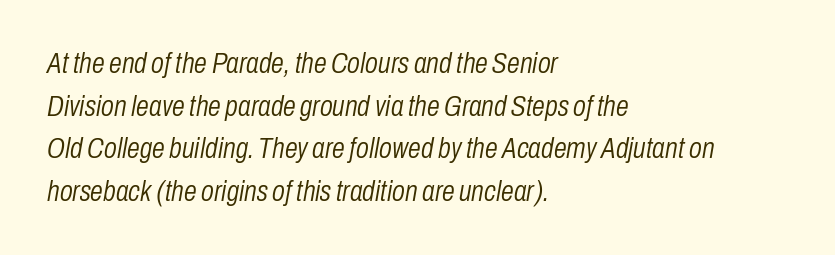
Q: Is the text bold? A: No.
Q: Is the text italic (slanted)? A: Yes, it leans right by about 10 degrees.
Q: Is the text underlined? A: No.
Q: How is the paragraph aligned? A: Left-aligned.
Q: Is the spacing between letters normal or unusually wide? A: Normal.
Q: Is the spacing between lines tight, normal or loose? A: Normal.
Q: Width (condensed, normal, or wide)? A: Condensed.
Q: Stroke contrast? A: Low.
Q: x-height? A: Medium.
Q: Monospaced? A: No.
